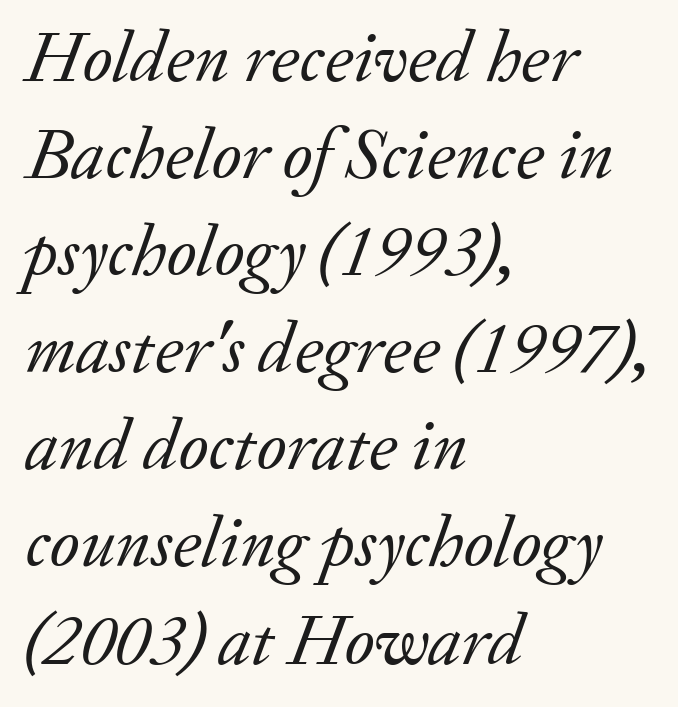
You can tell it's italic because the verticals aren't actually vertical. The letters sit at their default tracking, neither squeezed nor spread. A quiet, ordinary-to-light weight characterises the typeface. Visually the block forms a straight wall on the left and a jagged coastline on the right.
